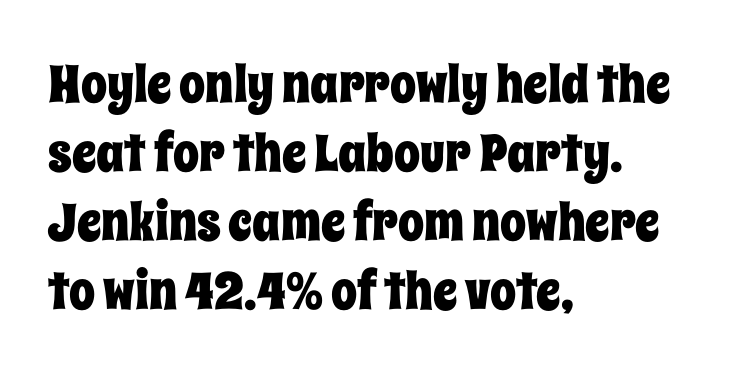
Q: Is the text italic (slanted)? A: No, it is upright.
Q: Is the text underlined? A: No.
Q: How is the paragraph aligned? A: Left-aligned.
Q: Is the spacing between letters normal or unusually wide? A: Normal.
Q: Is the spacing between lines tight, normal or loose? A: Normal.
Q: Width (condensed, normal, or wide)? A: Condensed.
Q: Stroke contrast? A: Low.
Q: x-height? A: Large.
Q: Monospaced? A: No.
